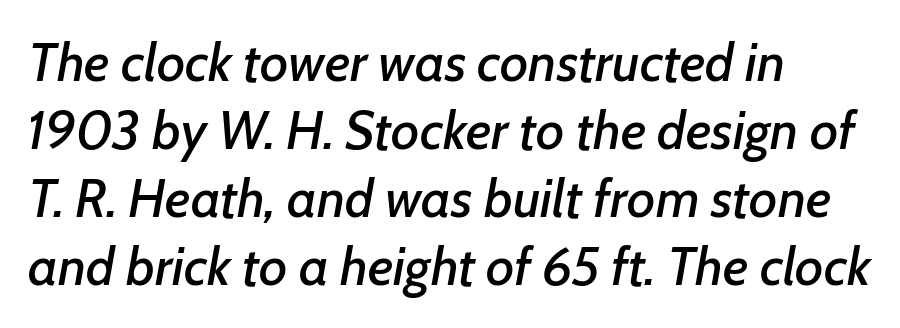
Q: Is the text italic (slanted)? A: Yes, it leans right by about 7 degrees.
Q: Is the text underlined? A: No.
Q: How is the paragraph aligned? A: Left-aligned.
Q: Is the spacing between letters normal or unusually wide? A: Normal.
Q: Is the spacing between lines tight, normal or loose? A: Normal.
Q: Width (condensed, normal, or wide)? A: Normal.
Q: Stroke contrast? A: Low.
Q: x-height? A: Medium.
Q: Monospaced? A: No.
